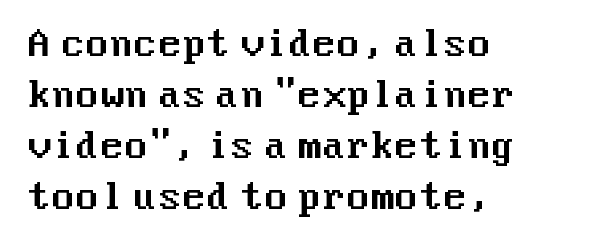
This rendering employs a face without finishing strokes, i.e., a sans-serif. The face used here is rendered with its standard letterfit. Rule under the text: the space is simply empty. If you drew a line through each stem, it would be perfectly vertical.
